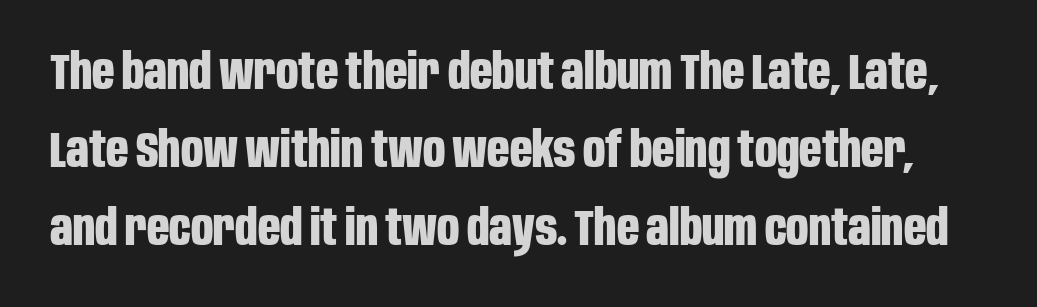
Successive baselines arrive at the customary interval. The characters look thick and weighty, a clear bold. Is this a sans? Yes — the strokes have no serifs. In terms of posture, this sample is upright.
